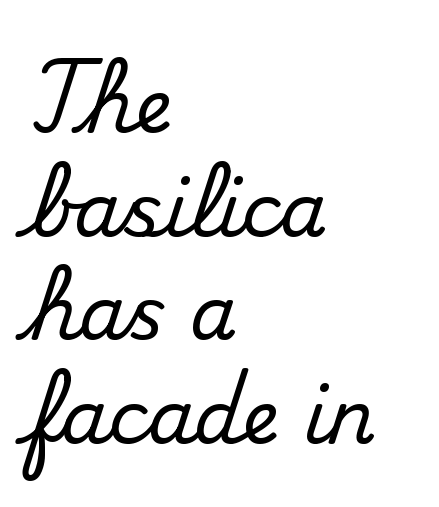
The image shows 74 px serif type; set left-aligned, normal line spacing (1.4x), normal letter spacing, not underlined; medium stroke contrast and a small x-height.
